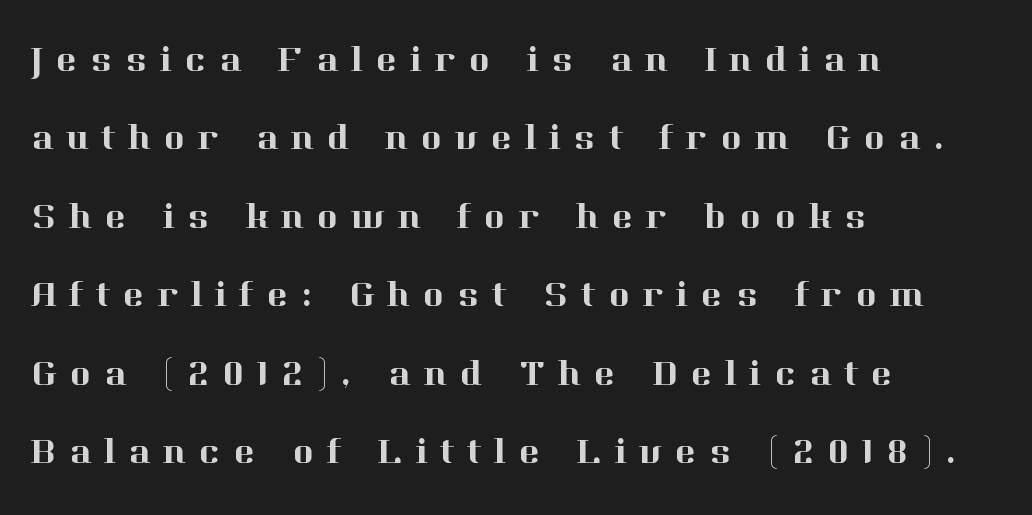
The image shows 36 px serif type, upright; set left-aligned, loose line spacing (2.18x), unusually wide letter spacing (+0.36 em), not underlined; high stroke contrast and a medium x-height.
